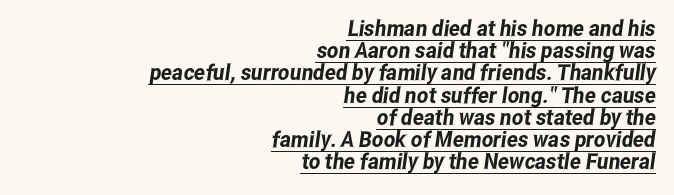
Q: Is the text underlined? A: Yes.
Q: How is the paragraph aligned? A: Right-aligned.
Q: Is the spacing between letters normal or unusually wide? A: Normal.
Q: Is the spacing between lines tight, normal or loose? A: Tight.
